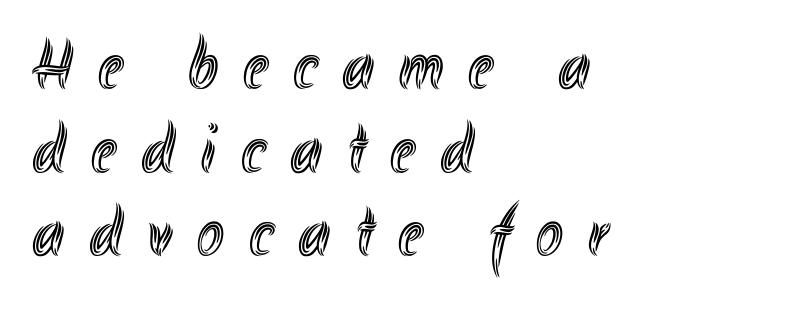
Q: Is the text italic (slanted)? A: Yes.
Q: Is the text underlined? A: No.
Q: How is the paragraph aligned? A: Left-aligned.
Q: Is the spacing between letters normal or unusually wide? A: Unusually wide.
Q: Width (condensed, normal, or wide)? A: Condensed.
Q: x-height? A: Small.
Q: Monospaced? A: No.
